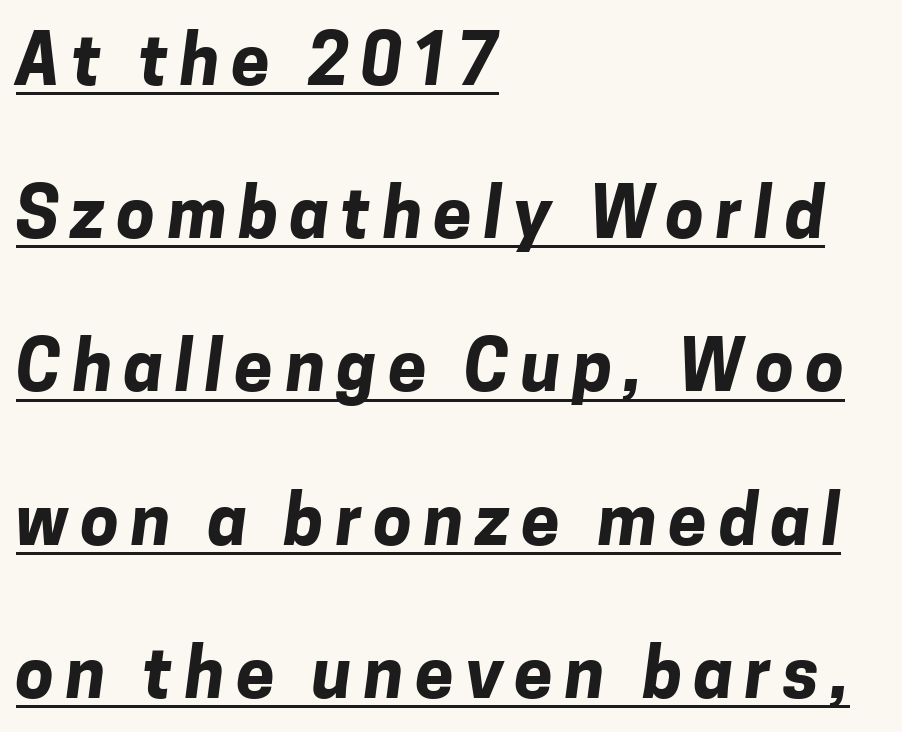
Q: Is the text bold? A: Yes.
Q: Is the typeface a serif or a sans-serif typeface? A: Sans-serif.
Q: Is the text underlined? A: Yes.
Q: How is the paragraph aligned? A: Left-aligned.
Q: Is the spacing between lines tight, normal or loose? A: Loose.
Q: Width (condensed, normal, or wide)? A: Normal.
Q: Stroke contrast? A: Low.
Q: x-height? A: Medium.
Q: Monospaced? A: No.
